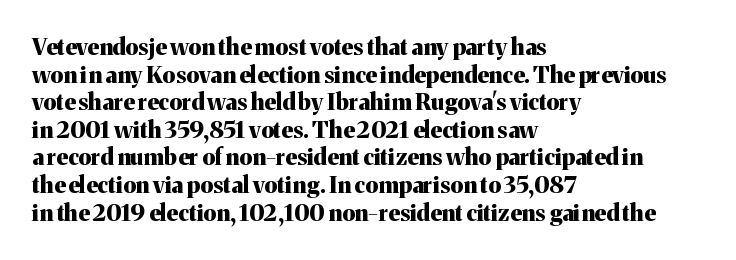
The image shows 23 px bold type, upright; set left-aligned, line spacing 1.2x, normal letter spacing, not underlined.
